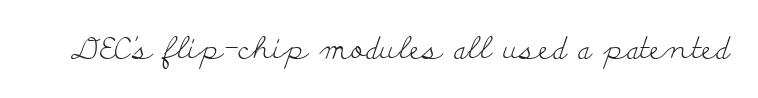
Yep, those are serifs on the letters. Spacing verdict: proportional, widths tailored to each character. Is the letter spacing exaggerated? No — it looks like the ordinary default. Each stroke keeps to a modest, everyday thickness or less. The baseline area is clear.
